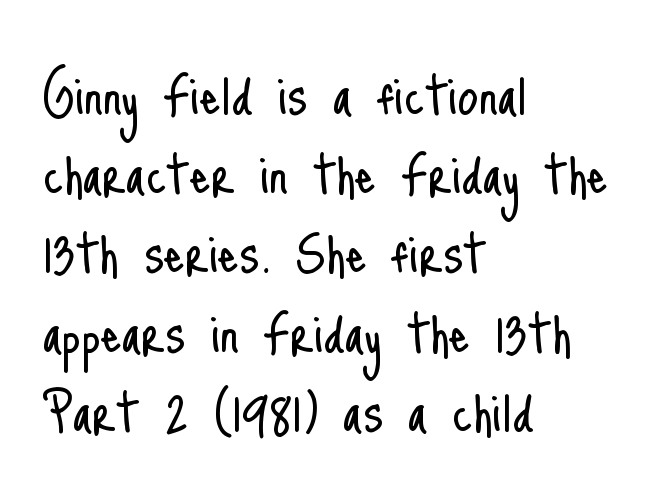
The image shows 66 px light, condensed sans-serif type, upright; set left-aligned, line spacing 1.2x, normal letter spacing, not underlined; low stroke contrast and a small x-height.
